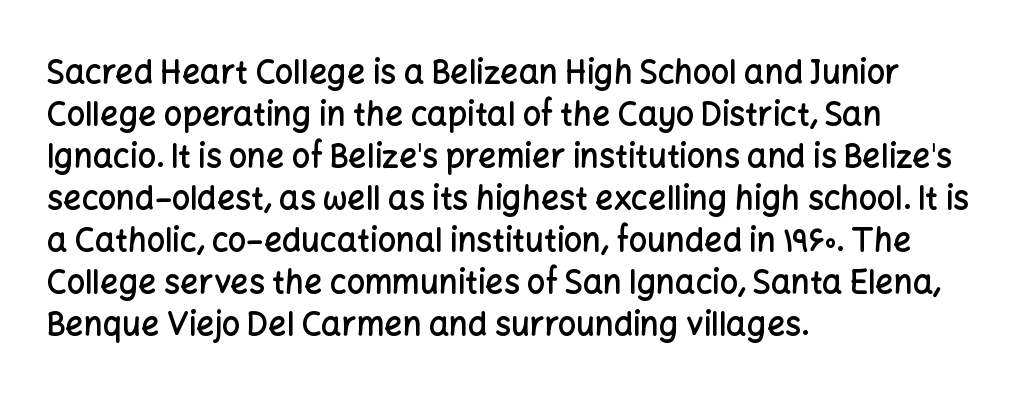
Underline: absent. Unlike italic type, these characters show no tilt at all. The passage shown has conventional tracking throughout. Is there much room between lines? A standard amount, neither cramped nor airy.
